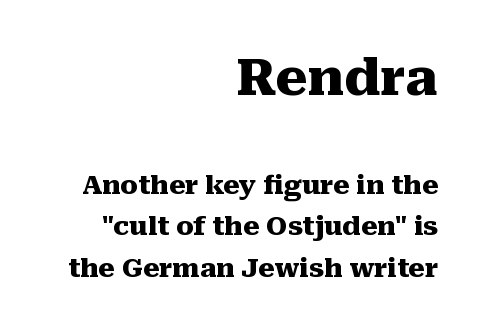
Q: Is the text bold? A: Yes.
Q: Is the text italic (slanted)? A: No, it is upright.
Q: Is the typeface a serif or a sans-serif typeface? A: Serif.
Q: Is the text underlined? A: No.
Q: How is the paragraph aligned? A: Right-aligned.
Q: Is the spacing between letters normal or unusually wide? A: Normal.
Q: Is the spacing between lines tight, normal or loose? A: Normal.
Q: Which block of text is set in a larger size, the first (top) or the second (bottom)? A: The first (top) one.
Q: Width (condensed, normal, or wide)? A: Normal.
Q: Stroke contrast? A: Medium.
Q: x-height? A: Medium.
Q: Monospaced? A: No.
